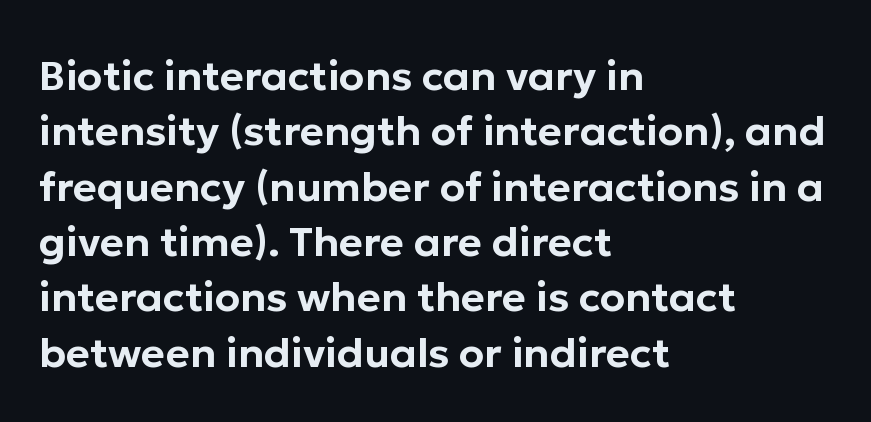
The image shows 41 px sans-serif type, upright; set left-aligned, normal line spacing (1.35x), normal letter spacing, not underlined; low stroke contrast and a medium x-height.
